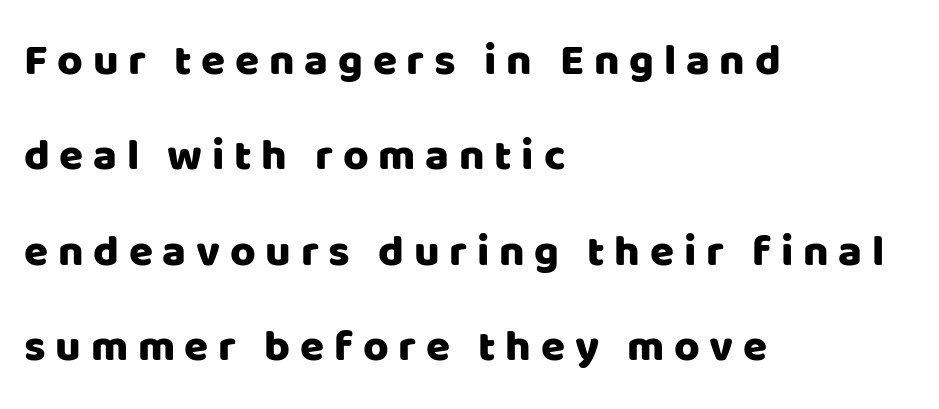
Q: Is the text italic (slanted)? A: No, it is upright.
Q: Is the typeface a serif or a sans-serif typeface? A: Sans-serif.
Q: Is the text underlined? A: No.
Q: How is the paragraph aligned? A: Left-aligned.
Q: Is the spacing between letters normal or unusually wide? A: Unusually wide.
Q: Is the spacing between lines tight, normal or loose? A: Loose.
Q: Width (condensed, normal, or wide)? A: Normal.
Q: Stroke contrast? A: Low.
Q: x-height? A: Large.
Q: Monospaced? A: No.
